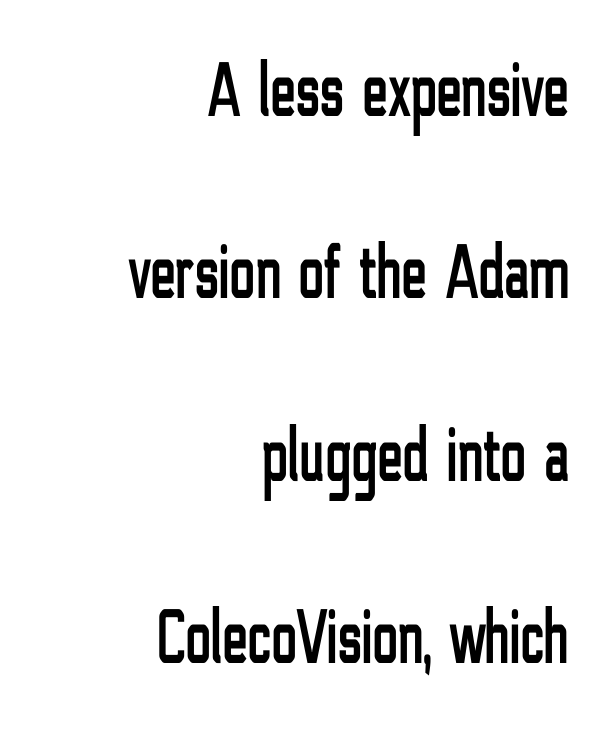
Q: Is the text italic (slanted)? A: No, it is upright.
Q: Is the typeface a serif or a sans-serif typeface? A: Sans-serif.
Q: Is the text underlined? A: No.
Q: How is the paragraph aligned? A: Right-aligned.
Q: Is the spacing between letters normal or unusually wide? A: Normal.
Q: Is the spacing between lines tight, normal or loose? A: Loose.
Q: Width (condensed, normal, or wide)? A: Condensed.
Q: Stroke contrast? A: Low.
Q: x-height? A: Medium.
Q: Monospaced? A: No.
